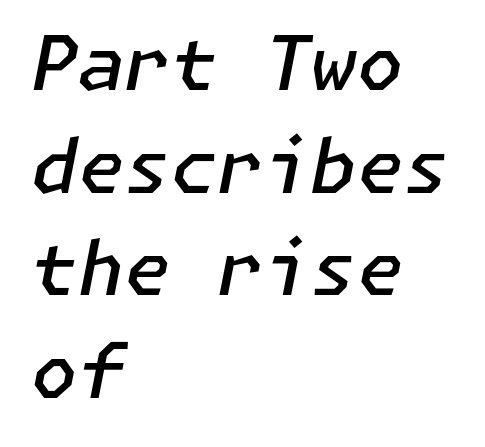
The specimen reads as italic at a glance. Nobody touched the tracking dial on this one. The compositor pushed each line to the left boundary. Is the type bold? Partly — it's a semibold, heavier than regular but not fully bold.
